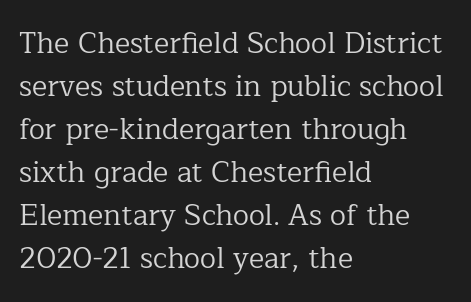
{"serif": "yes", "italic": "no", "bold": "no", "weight": "regular", "width": "normal", "stroke_contrast": "low", "x_height": "medium", "monospaced": "no", "underline": "no", "align": "left", "line_spacing": "normal", "line_spacing_ratio": 1.48, "letter_spacing": "normal", "letter_spacing_em": 0.0, "glyph_px": 29}
